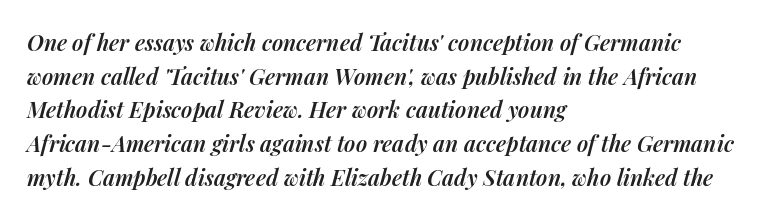
Q: Is the text bold? A: Semi-bold.
Q: Is the text italic (slanted)? A: Yes, it leans right by about 14 degrees.
Q: Is the text underlined? A: No.
Q: How is the paragraph aligned? A: Left-aligned.
Q: Is the spacing between letters normal or unusually wide? A: Normal.
Q: Is the spacing between lines tight, normal or loose? A: Normal.
